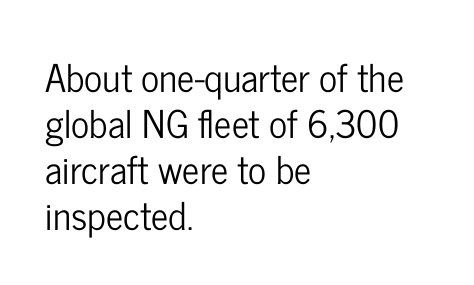
Q: Is the text italic (slanted)? A: No, it is upright.
Q: Is the typeface a serif or a sans-serif typeface? A: Sans-serif.
Q: Is the text underlined? A: No.
Q: How is the paragraph aligned? A: Left-aligned.
Q: Is the spacing between letters normal or unusually wide? A: Normal.
Q: Width (condensed, normal, or wide)? A: Condensed.
Q: Stroke contrast? A: Low.
Q: x-height? A: Medium.
Q: Monospaced? A: No.
